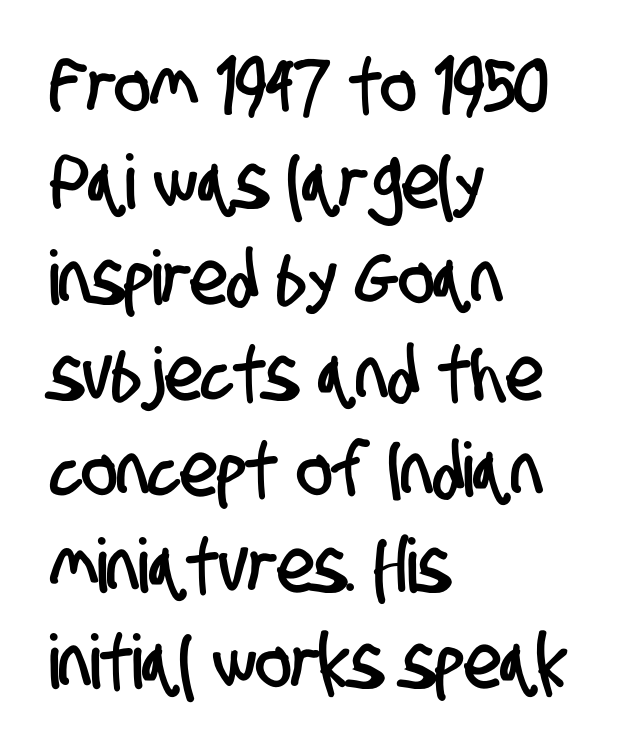
Rows of type keep a routine distance in the vertical direction. The characters display no serif detailing; their extremities are plain. The foot of each line stays bare and open. Looks like regular typesetting: each glyph gets only the width it needs. These lines keep a tight, regular rhythm from letter to letter.
